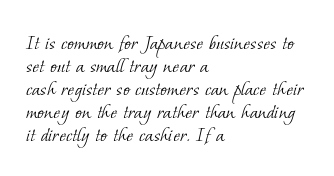
Q: Is the text bold? A: No.
Q: Is the text underlined? A: No.
Q: How is the paragraph aligned? A: Left-aligned.
Q: Is the spacing between letters normal or unusually wide? A: Normal.
Q: Is the spacing between lines tight, normal or loose? A: Tight.
